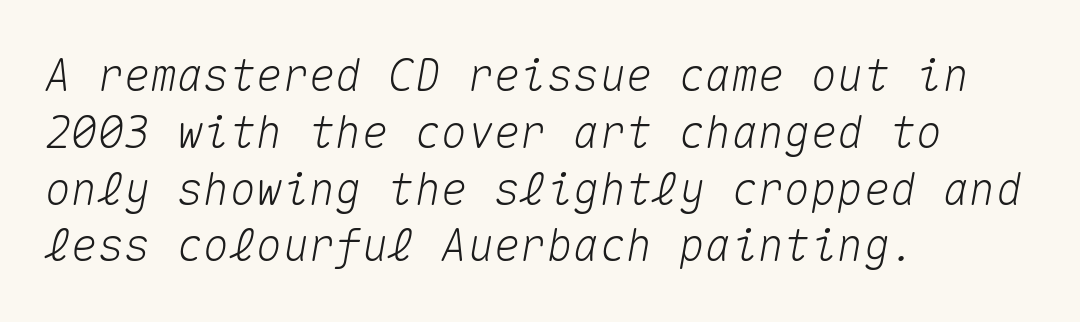
Horizontal bands of white between lines are of average thickness. Default kerning and tracking; the words read as compact shapes. Where is the straight margin? On the left. The foot of each line stays bare and open. Italic: yes, the glyphs are oblique. Fixed-width glyphs throughout — classic coding-font behaviour.
